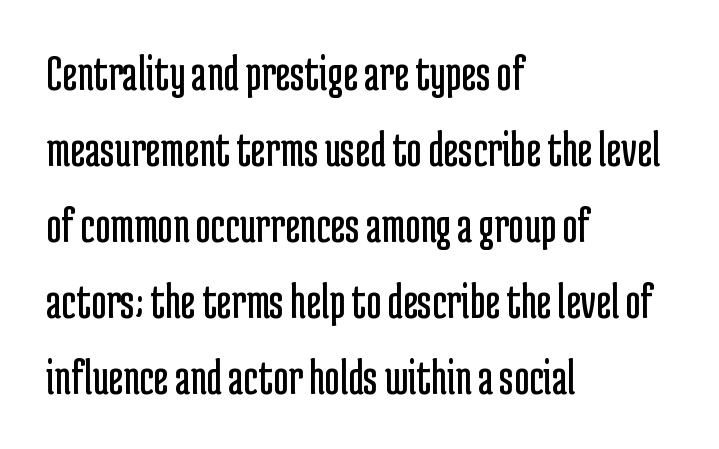
Q: Is the text bold? A: No.
Q: Is the text italic (slanted)? A: No, it is upright.
Q: Is the typeface a serif or a sans-serif typeface? A: Sans-serif.
Q: Is the text underlined? A: No.
Q: How is the paragraph aligned? A: Left-aligned.
Q: Is the spacing between letters normal or unusually wide? A: Normal.
Q: Is the spacing between lines tight, normal or loose? A: Normal.
Q: Width (condensed, normal, or wide)? A: Condensed.
Q: Stroke contrast? A: Low.
Q: x-height? A: Medium.
Q: Monospaced? A: No.
